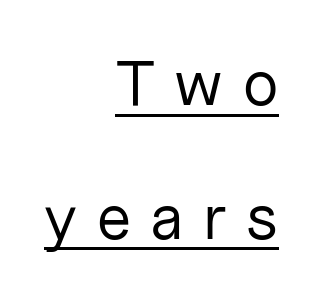
Character widths vary here, with narrow letters taking less room than wide ones. The type sits square on the baseline with zero lean. The gaps between neighbouring characters are conspicuously large. In CSS terms this would be text-align: right. Vertically, the passage feels expansive, rows floating well apart.
